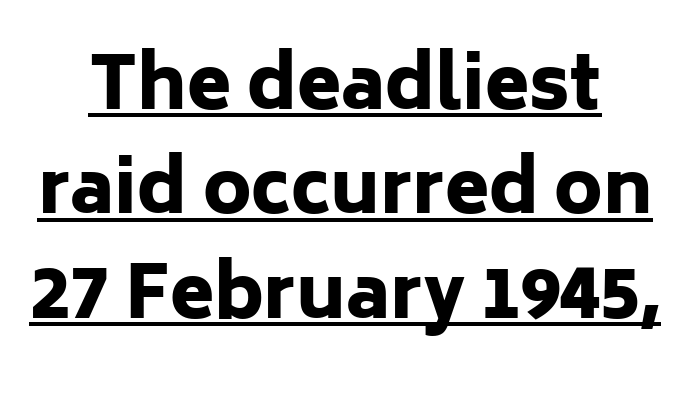
{"serif": "no", "italic": "no", "bold": "yes", "weight": "heavy", "width": "normal", "stroke_contrast": "low", "x_height": "medium", "monospaced": "no", "underline": "yes", "align": "center", "line_spacing": "normal", "line_spacing_ratio": 1.45, "letter_spacing": "normal", "letter_spacing_em": 0.0, "glyph_px": 72}
